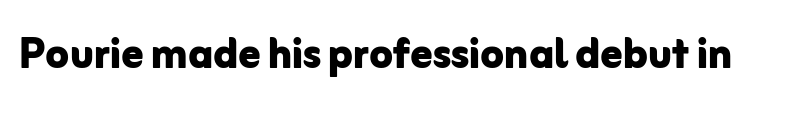
{"serif": "no", "italic": "no", "bold": "yes", "weight": "bold", "width": "normal", "stroke_contrast": "low", "x_height": "medium", "monospaced": "no", "underline": "no", "letter_spacing": "normal", "letter_spacing_em": 0.0, "glyph_px": 54}
